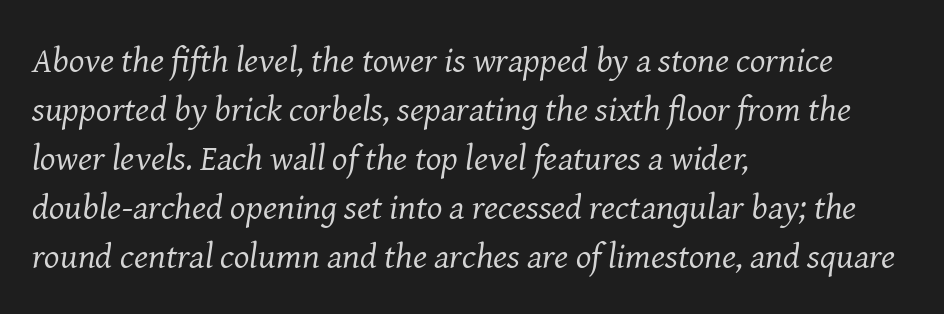
The image shows 36 px regular-weight serif type, italic (leaning right); set left-aligned, normal line spacing (1.36x), normal letter spacing, not underlined; medium stroke contrast and a medium x-height.
